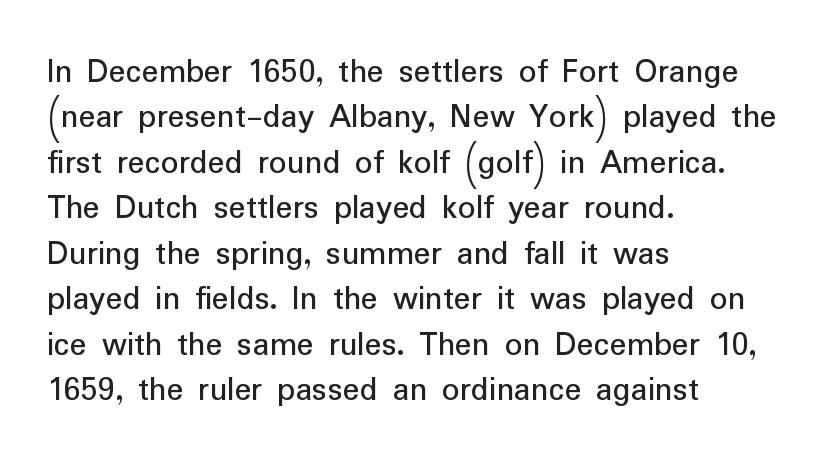
The image shows 35 px sans-serif type, upright; set left-aligned, normal line spacing (1.3x), normal letter spacing, not underlined; low stroke contrast and a medium x-height.
